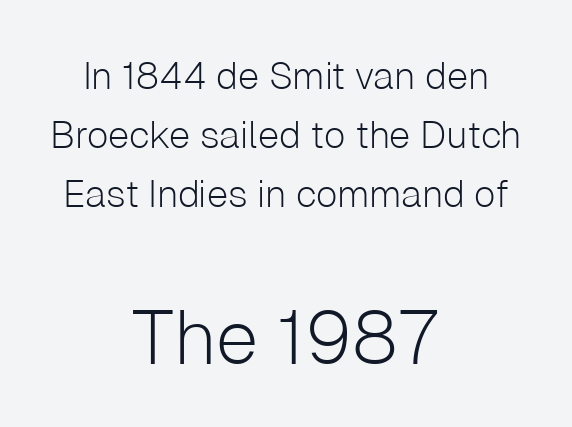
Successive baselines arrive at the customary interval. These lines are rendered in a variable-pitch font. Visually, the bottom section dominates because its glyphs are scaled up. The passage is arranged like a title page — every line centered.
